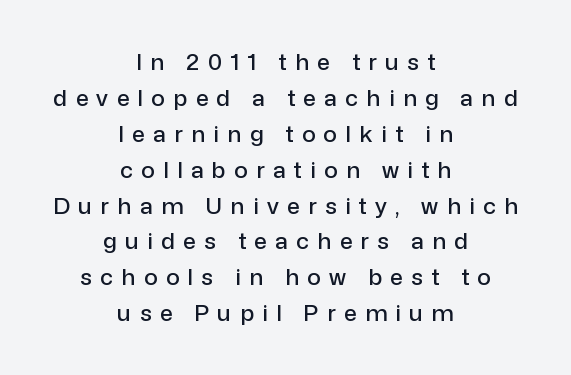
Q: Is the text italic (slanted)? A: No, it is upright.
Q: Is the text underlined? A: No.
Q: How is the paragraph aligned? A: Centered.
Q: Is the spacing between letters normal or unusually wide? A: Unusually wide.
Q: Is the spacing between lines tight, normal or loose? A: Normal.
